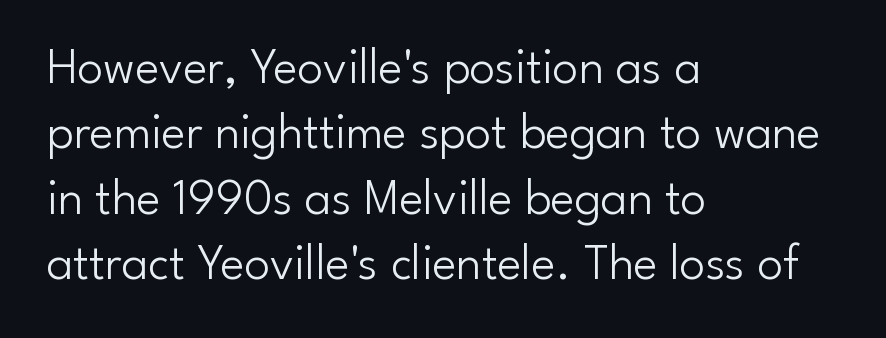
Q: Is the text bold? A: No.
Q: Is the text italic (slanted)? A: No, it is upright.
Q: Is the typeface a serif or a sans-serif typeface? A: Sans-serif.
Q: Is the text underlined? A: No.
Q: How is the paragraph aligned? A: Left-aligned.
Q: Is the spacing between letters normal or unusually wide? A: Normal.
Q: Is the spacing between lines tight, normal or loose? A: Normal.
Q: Width (condensed, normal, or wide)? A: Normal.
Q: Stroke contrast? A: Low.
Q: x-height? A: Small.
Q: Monospaced? A: No.
